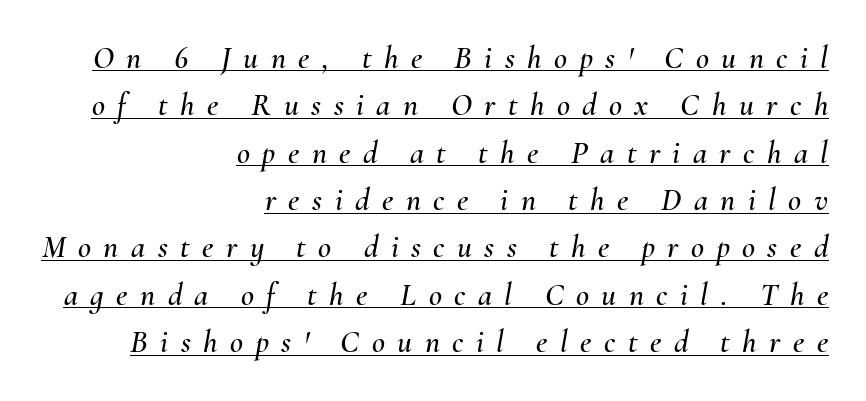
{"italic": "yes", "lean": "right", "slant_degrees": 10, "width": "normal", "stroke_contrast": "medium", "x_height": "small", "monospaced": "no", "underline": "yes", "align": "right", "line_spacing": "normal", "line_spacing_ratio": 1.48, "letter_spacing": "wide", "letter_spacing_em": 0.39, "glyph_px": 32}
